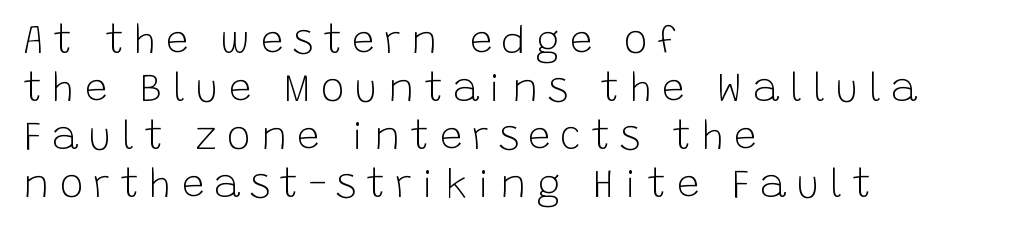
{"serif": "no", "italic": "no", "bold": "no", "weight": "light", "width": "normal", "stroke_contrast": "low", "x_height": "large", "monospaced": "no", "underline": "no", "align": "left", "line_spacing_ratio": 1.2, "letter_spacing": "wide", "letter_spacing_em": 0.25, "glyph_px": 40}
